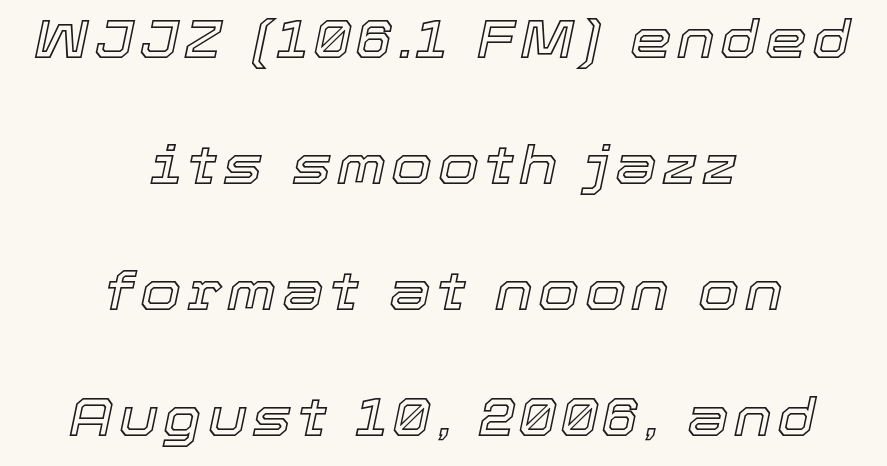
{"italic": "yes", "lean": "right", "slant_degrees": 12, "width": "normal", "x_height": "medium", "monospaced": "no", "underline": "no", "align": "center", "line_spacing": "loose", "line_spacing_ratio": 2.38, "glyph_px": 53}
